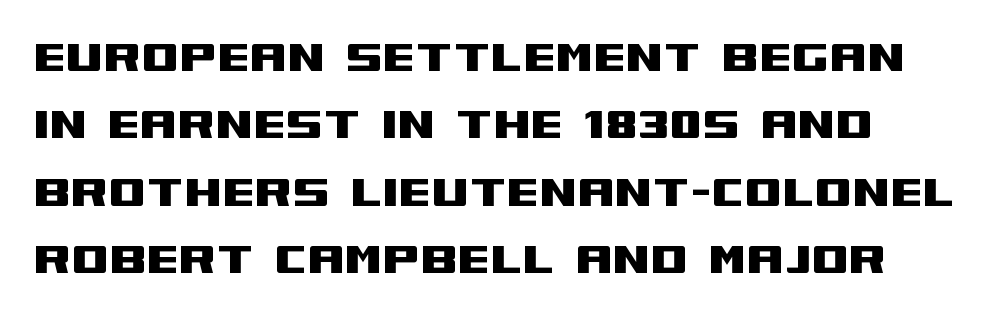
The image shows 54 px wide sans-serif type, upright; set left-aligned, normal line spacing (1.25x), normal letter spacing, not underlined; medium stroke contrast and a large x-height.
